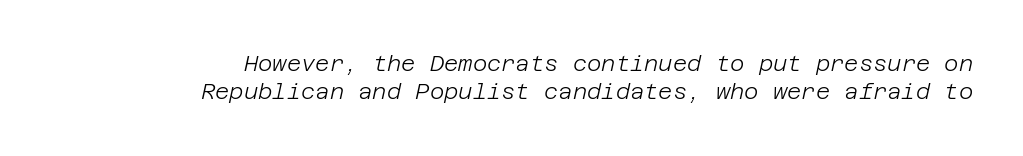
The image shows 22 px text type, italic (leaning right); set right-aligned, normal line spacing (1.29x), normal letter spacing, not underlined.
